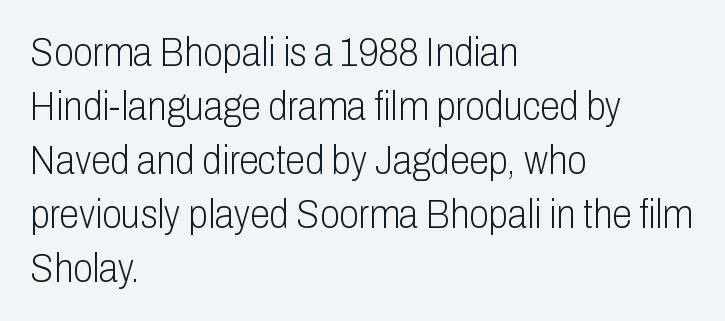
Q: Is the text bold? A: No.
Q: Is the text italic (slanted)? A: No, it is upright.
Q: Is the typeface a serif or a sans-serif typeface? A: Sans-serif.
Q: Is the text underlined? A: No.
Q: How is the paragraph aligned? A: Left-aligned.
Q: Is the spacing between letters normal or unusually wide? A: Normal.
Q: Is the spacing between lines tight, normal or loose? A: Normal.
Q: Width (condensed, normal, or wide)? A: Condensed.
Q: Stroke contrast? A: Low.
Q: x-height? A: Medium.
Q: Monospaced? A: No.
